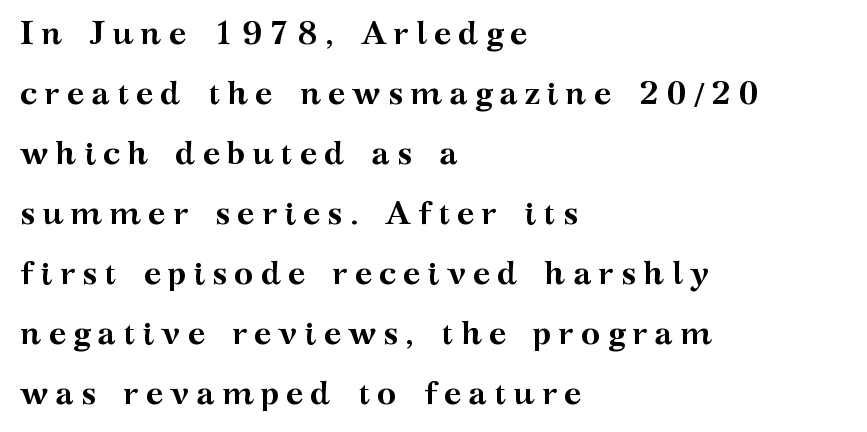
The image shows 33 px semibold, wide serif type, upright; set left-aligned, line spacing 1.82x, unusually wide letter spacing (+0.21 em), not underlined; medium stroke contrast and a medium x-height.
